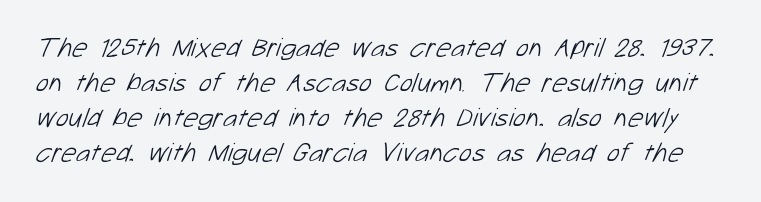
{"bold": "no", "underline": "no", "line_spacing": "normal", "line_spacing_ratio": 1.3, "letter_spacing": "normal", "letter_spacing_em": 0.0, "glyph_px": 27}
